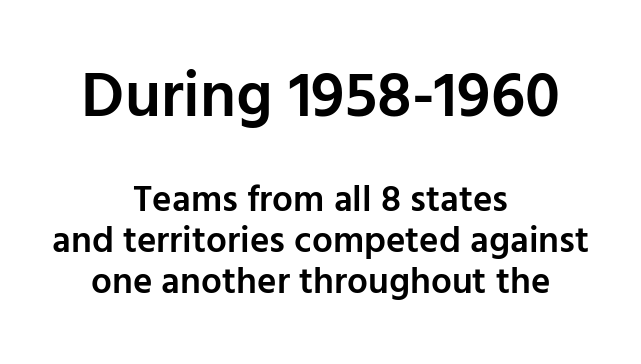
The image shows 64 px semibold sans-serif type, upright; set centered, tight line spacing (1.11x), normal letter spacing, not underlined; the first (top) block is 1.73x larger; low stroke contrast and a medium x-height.
